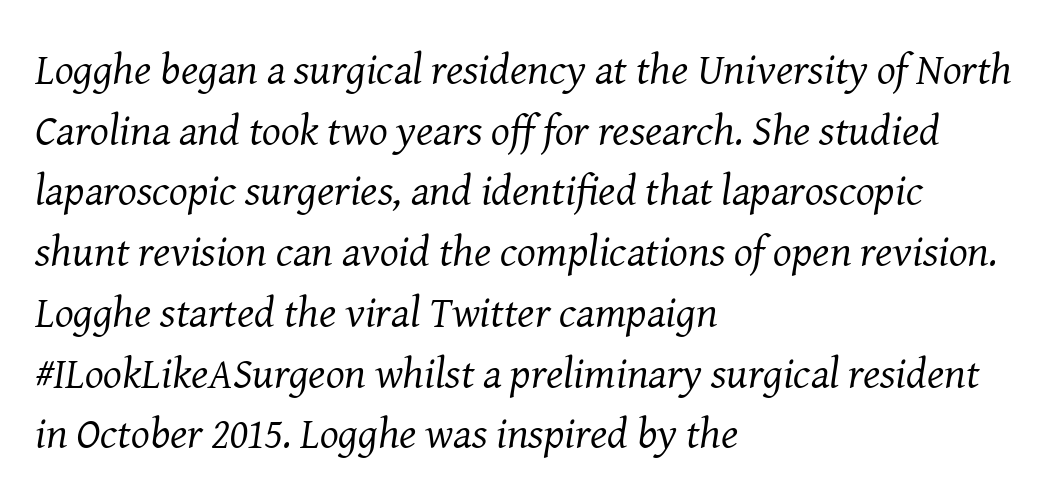
The space between consecutive lines is moderate. Yep, those are serifs on the letters. Each line starts at the same left margin while the right side varies. The letters advance in unequal steps, a hallmark of proportional type. Stroke thickness stays within the range of a standard reading face or lighter.
